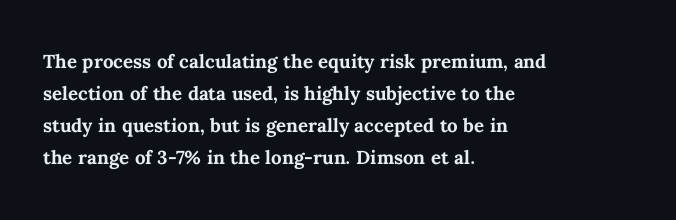
The typesetter chose a ragged-right arrangement here. The line texture is even and compact thanks to regular tracking. Summary of weight: heavy, a full bold. Vertically, the passage feels balanced, rows spaced as you'd expect. In terms of posture, this sample is upright.
